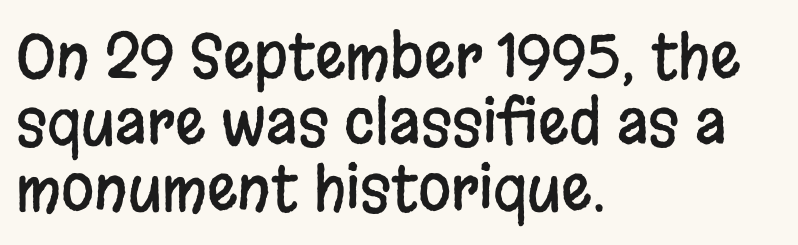
{"serif": "no", "italic": "no", "width": "condensed", "stroke_contrast": "low", "x_height": "large", "monospaced": "no", "underline": "no", "align": "left", "line_spacing": "tight", "line_spacing_ratio": 1.1, "letter_spacing": "normal", "letter_spacing_em": 0.0, "glyph_px": 60}
